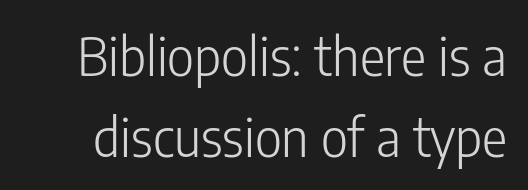
Q: Is the text bold? A: No.
Q: Is the text italic (slanted)? A: No, it is upright.
Q: Is the typeface a serif or a sans-serif typeface? A: Sans-serif.
Q: Is the text underlined? A: No.
Q: Is the spacing between letters normal or unusually wide? A: Normal.
Q: Is the spacing between lines tight, normal or loose? A: Normal.
Q: Width (condensed, normal, or wide)? A: Condensed.
Q: Stroke contrast? A: Low.
Q: x-height? A: Medium.
Q: Monospaced? A: No.
